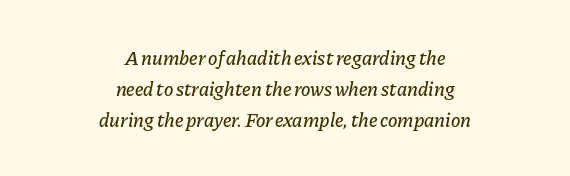
This rendering leaves character spacing at its baseline value. Looking at the ascenders, they clearly lean. Has an underline been added? It has not. Neither beginnings nor endings align; midpoints do. Notice how descenders clear the ascenders below comfortably — that's standard leading.
